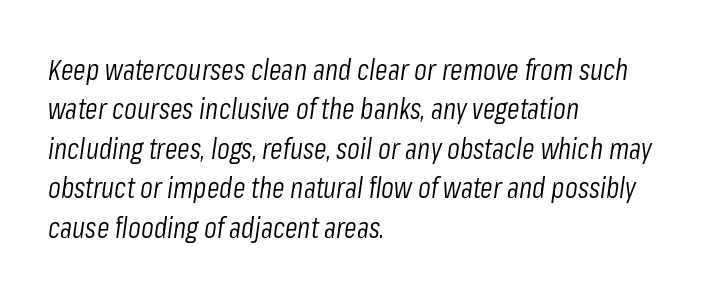
Q: Is the text bold? A: No.
Q: Is the text italic (slanted)? A: Yes, it leans right by about 8 degrees.
Q: Is the text underlined? A: No.
Q: How is the paragraph aligned? A: Left-aligned.
Q: Is the spacing between letters normal or unusually wide? A: Normal.
Q: Is the spacing between lines tight, normal or loose? A: Normal.
Q: Width (condensed, normal, or wide)? A: Condensed.
Q: Stroke contrast? A: Low.
Q: x-height? A: Medium.
Q: Monospaced? A: No.
